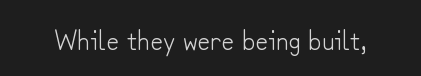
{"serif": "no", "italic": "no", "bold": "no", "weight": "light", "width": "normal", "stroke_contrast": "low", "x_height": "small", "monospaced": "no", "underline": "no", "letter_spacing": "normal", "letter_spacing_em": 0.0, "glyph_px": 28}
